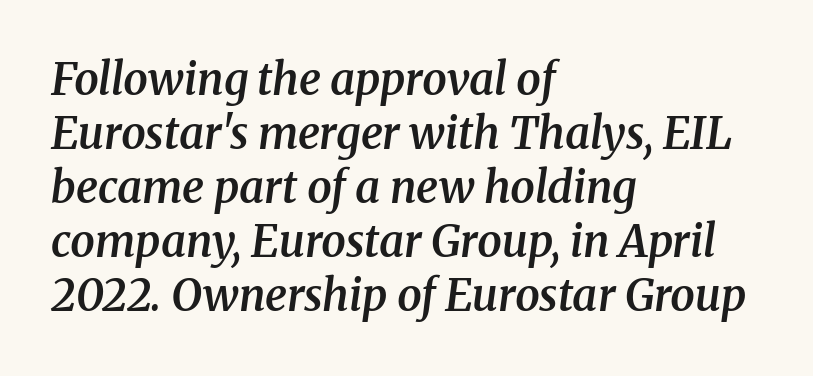
Q: Is the text bold? A: Semi-bold.
Q: Is the text italic (slanted)? A: Yes, it leans right by about 8 degrees.
Q: Is the typeface a serif or a sans-serif typeface? A: Serif.
Q: Is the text underlined? A: No.
Q: How is the paragraph aligned? A: Left-aligned.
Q: Is the spacing between letters normal or unusually wide? A: Normal.
Q: Width (condensed, normal, or wide)? A: Normal.
Q: Stroke contrast? A: Medium.
Q: x-height? A: Medium.
Q: Monospaced? A: No.
